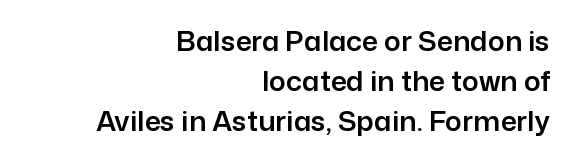
{"serif": "no", "italic": "no", "width": "normal", "stroke_contrast": "low", "x_height": "medium", "monospaced": "no", "underline": "no", "align": "right", "line_spacing": "normal", "line_spacing_ratio": 1.43, "letter_spacing": "normal", "letter_spacing_em": 0.0, "glyph_px": 28}
